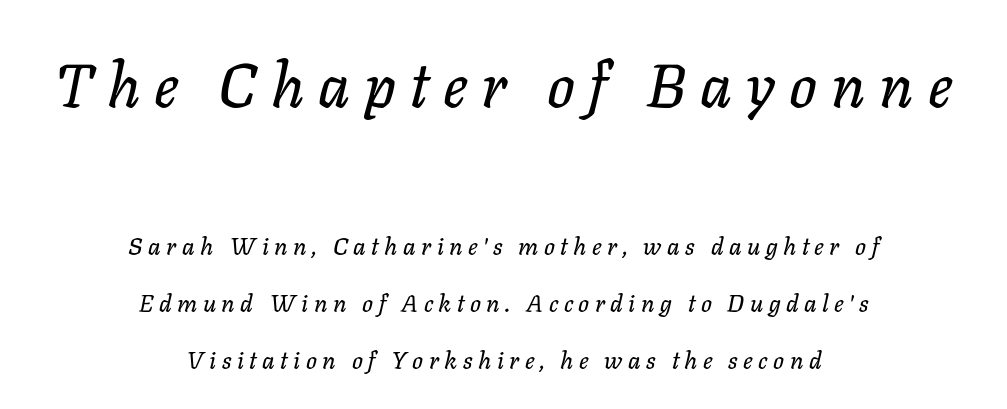
In terms of posture, this sample is oblique. The foot of each line stays bare and open. Caption: expanded tracking, letters set apart. The compositor balanced each line on the midline.
